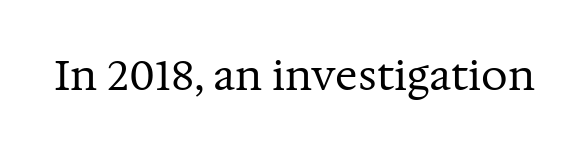
Q: Is the text bold? A: No.
Q: Is the text italic (slanted)? A: No, it is upright.
Q: Is the typeface a serif or a sans-serif typeface? A: Serif.
Q: Is the text underlined? A: No.
Q: Is the spacing between letters normal or unusually wide? A: Normal.
Q: Width (condensed, normal, or wide)? A: Normal.
Q: Stroke contrast? A: Medium.
Q: x-height? A: Medium.
Q: Monospaced? A: No.
